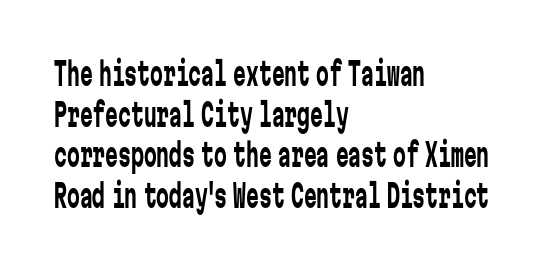
Is this a fixed-width face? Yes — each glyph sits in an identical cell. The letterforms sit at book weight or below. The designer left line spacing at the default. Horizontal alignment here is leftward, the default for most running prose. The tracking reads as untouched default to a designer's eye.
